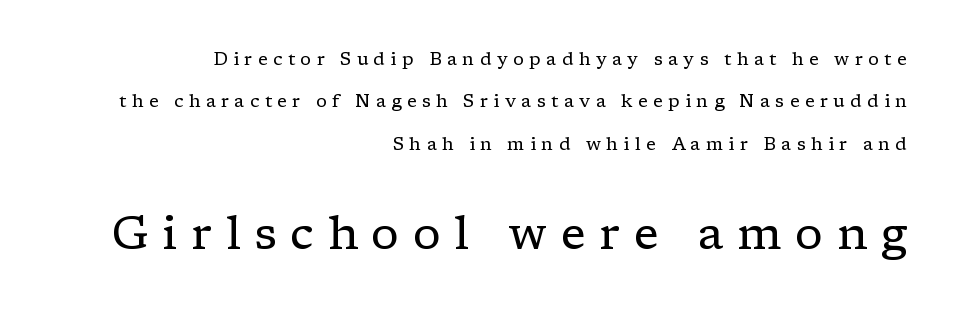
{"serif": "yes", "italic": "no", "bold": "no", "weight": "regular", "width": "normal", "stroke_contrast": "low", "x_height": "medium", "monospaced": "no", "underline": "no", "align": "right", "line_spacing": "loose", "line_spacing_ratio": 2.36, "letter_spacing": "wide", "letter_spacing_em": 0.3, "larger_block": "second", "size_ratio": 2.56, "glyph_px": 46}
